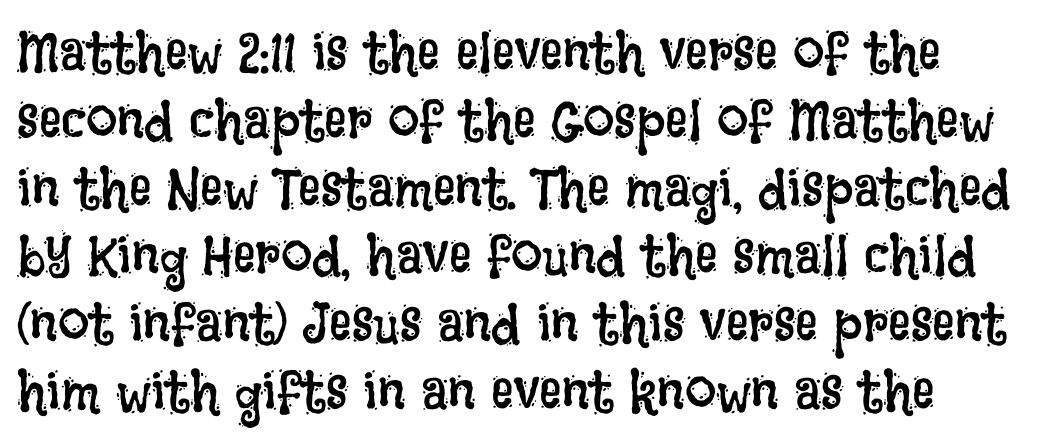
The image shows 56 px regular-weight, condensed type, upright; set left-aligned, line spacing 1.21x, normal letter spacing, not underlined; low stroke contrast and a large x-height.
